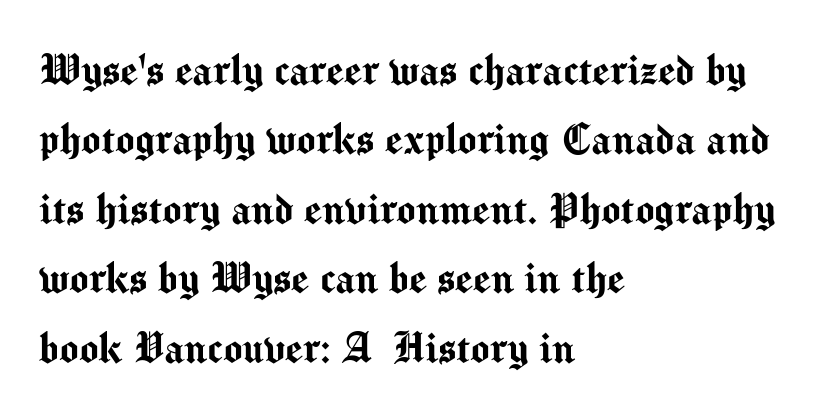
The image shows 50 px sans-serif type, upright; set left-aligned, normal line spacing (1.39x), normal letter spacing, not underlined; medium stroke contrast and a medium x-height.
